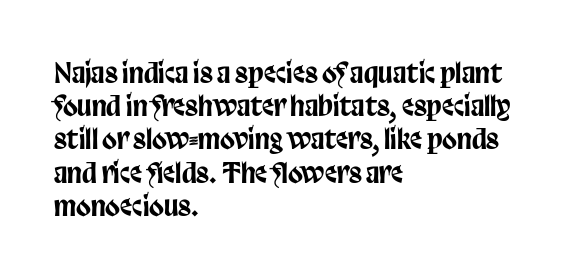
{"italic": "no", "underline": "no", "align": "left", "line_spacing_ratio": 1.23, "letter_spacing": "normal", "letter_spacing_em": 0.0, "glyph_px": 27}
